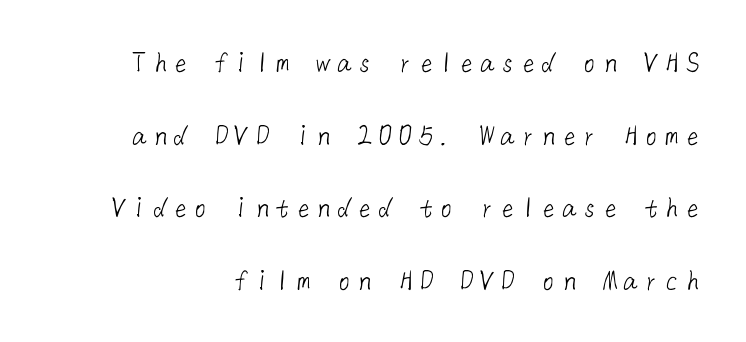
{"serif": "no", "bold": "no", "weight": "light", "width": "normal", "stroke_contrast": "low", "x_height": "medium", "underline": "no", "line_spacing": "loose", "line_spacing_ratio": 2.34, "glyph_px": 31}
